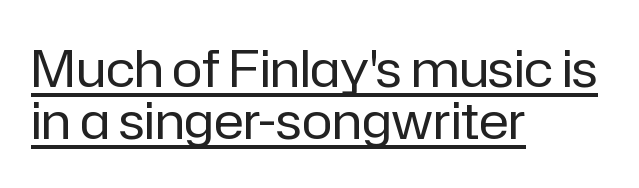
Q: Is the text bold? A: No.
Q: Is the text italic (slanted)? A: No, it is upright.
Q: Is the typeface a serif or a sans-serif typeface? A: Sans-serif.
Q: Is the text underlined? A: Yes.
Q: How is the paragraph aligned? A: Left-aligned.
Q: Is the spacing between letters normal or unusually wide? A: Normal.
Q: Is the spacing between lines tight, normal or loose? A: Tight.
Q: Width (condensed, normal, or wide)? A: Normal.
Q: Stroke contrast? A: Low.
Q: x-height? A: Medium.
Q: Monospaced? A: No.
